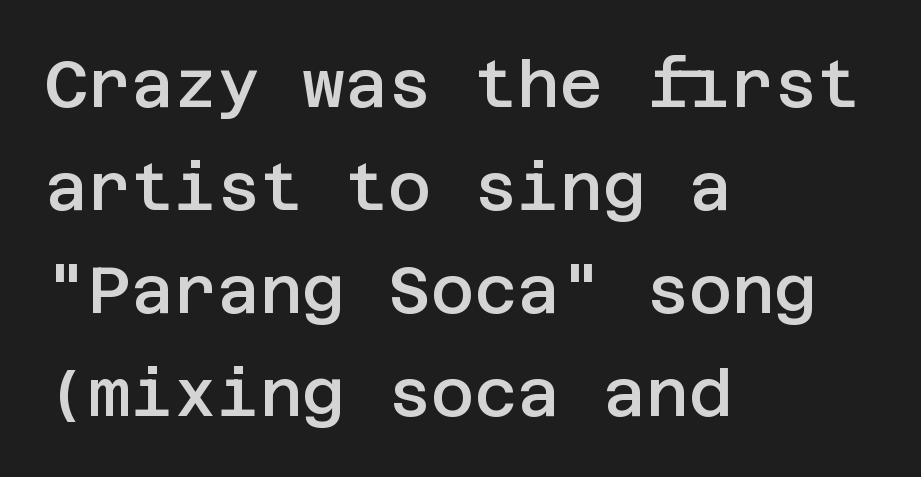
The image shows 66 px semibold sans-serif type, upright; set left-aligned, normal line spacing (1.56x), normal letter spacing, not underlined; low stroke contrast and a large x-height.
